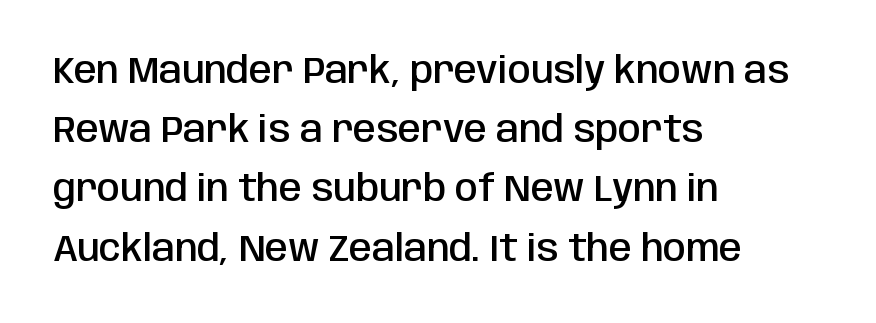
Q: Is the text bold? A: Semi-bold.
Q: Is the text italic (slanted)? A: No, it is upright.
Q: Is the typeface a serif or a sans-serif typeface? A: Sans-serif.
Q: Is the text underlined? A: No.
Q: How is the paragraph aligned? A: Left-aligned.
Q: Is the spacing between letters normal or unusually wide? A: Normal.
Q: Is the spacing between lines tight, normal or loose? A: Normal.
Q: Width (condensed, normal, or wide)? A: Condensed.
Q: Stroke contrast? A: Low.
Q: x-height? A: Large.
Q: Monospaced? A: No.
